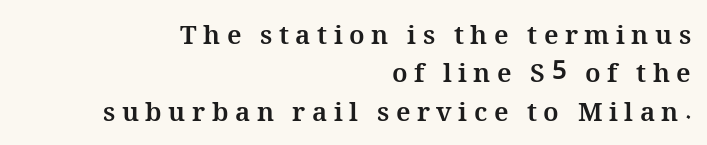
The letterforms stand isolated, each surrounded by extra space. The letters stand straight up with perfectly vertical stems. Students, observe: this is what conventionally led text looks like. The paragraph shown leans on its right margin. Plenty of ink on the page — the face is bold.
